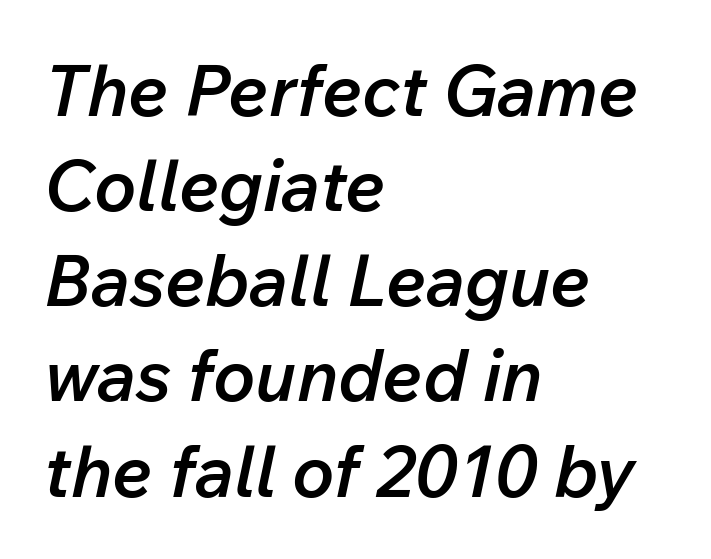
{"italic": "yes", "lean": "right", "slant_degrees": 12, "bold": "semi", "weight": "semibold", "width": "normal", "stroke_contrast": "low", "x_height": "medium", "monospaced": "no", "underline": "no", "align": "left", "line_spacing": "normal", "line_spacing_ratio": 1.34, "letter_spacing": "normal", "letter_spacing_em": 0.0, "glyph_px": 71}
